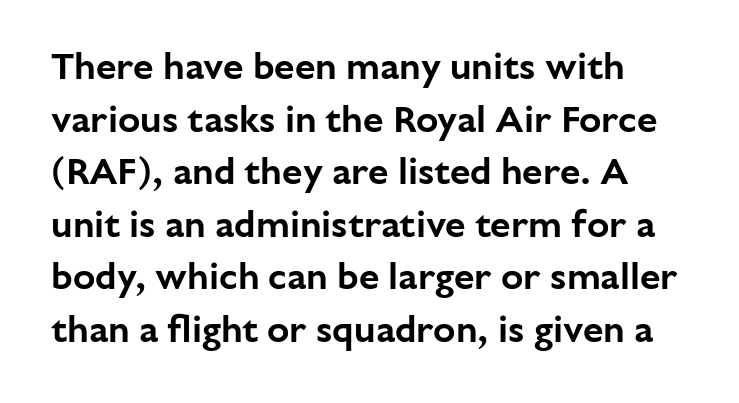
{"serif": "no", "italic": "no", "width": "normal", "stroke_contrast": "low", "x_height": "medium", "monospaced": "no", "underline": "no", "line_spacing": "normal", "line_spacing_ratio": 1.42, "letter_spacing": "normal", "letter_spacing_em": 0.0, "glyph_px": 37}
